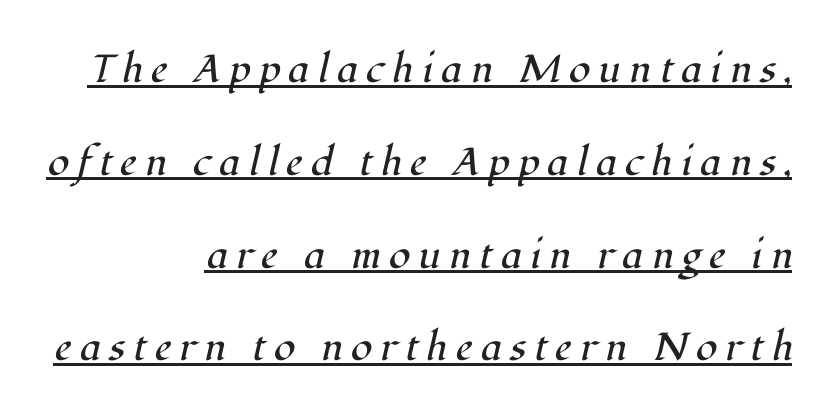
{"serif": "yes", "italic": "yes", "lean": "right", "slant_degrees": 12, "bold": "no", "weight": "regular", "width": "normal", "stroke_contrast": "high", "x_height": "medium", "monospaced": "no", "underline": "yes", "align": "right", "line_spacing": "loose", "line_spacing_ratio": 2.38, "letter_spacing": "wide", "letter_spacing_em": 0.21, "glyph_px": 39}
